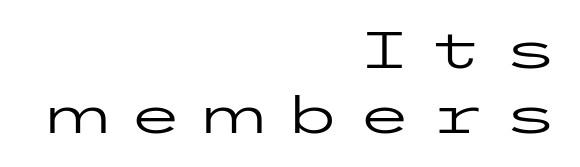
Q: Is the text bold? A: No.
Q: Is the text italic (slanted)? A: No, it is upright.
Q: Is the typeface a serif or a sans-serif typeface? A: Sans-serif.
Q: Is the text underlined? A: No.
Q: How is the paragraph aligned? A: Right-aligned.
Q: Is the spacing between letters normal or unusually wide? A: Unusually wide.
Q: Is the spacing between lines tight, normal or loose? A: Normal.
Q: Width (condensed, normal, or wide)? A: Wide.
Q: Stroke contrast? A: Low.
Q: x-height? A: Medium.
